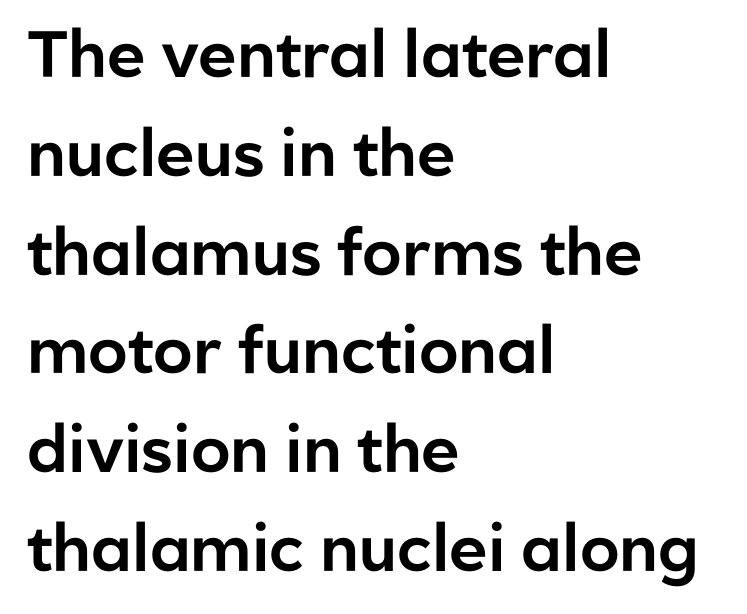
{"serif": "no", "italic": "no", "width": "normal", "stroke_contrast": "low", "x_height": "medium", "monospaced": "no", "underline": "no", "align": "left", "line_spacing": "normal", "line_spacing_ratio": 1.52, "letter_spacing": "normal", "letter_spacing_em": 0.0, "glyph_px": 65}
